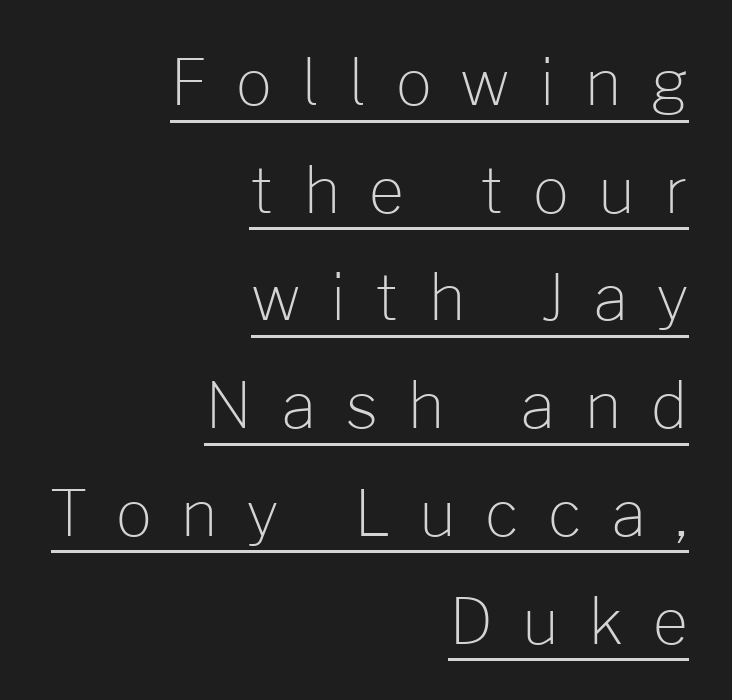
{"serif": "no", "italic": "no", "bold": "no", "weight": "light", "width": "normal", "stroke_contrast": "low", "x_height": "medium", "monospaced": "no", "underline": "yes", "align": "right", "line_spacing_ratio": 1.71, "letter_spacing": "wide", "letter_spacing_em": 0.46, "glyph_px": 63}
